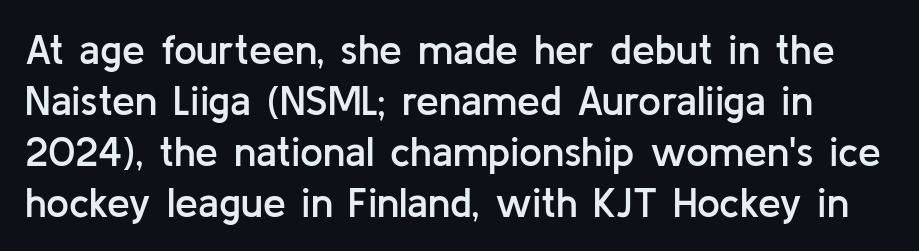
The image shows 41 px semibold sans-serif type, upright; set line spacing 1.24x, normal letter spacing, not underlined; low stroke contrast and a medium x-height.
